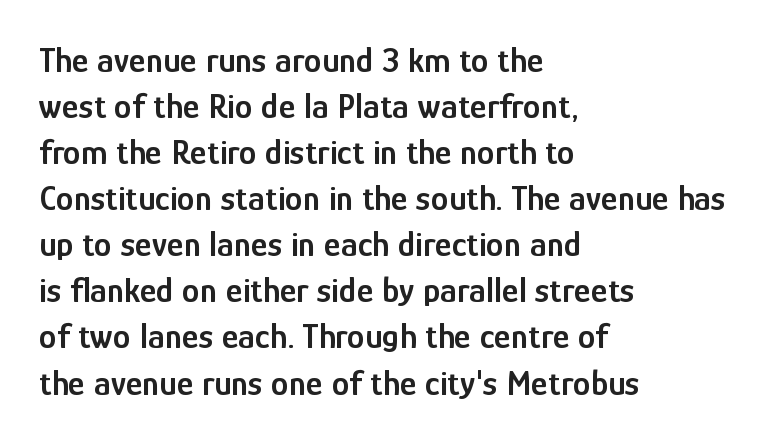
{"serif": "no", "italic": "no", "bold": "semi", "weight": "semibold", "width": "condensed", "stroke_contrast": "low", "x_height": "medium", "monospaced": "no", "underline": "no", "align": "left", "line_spacing": "normal", "line_spacing_ratio": 1.28, "letter_spacing": "normal", "letter_spacing_em": 0.0, "glyph_px": 36}
